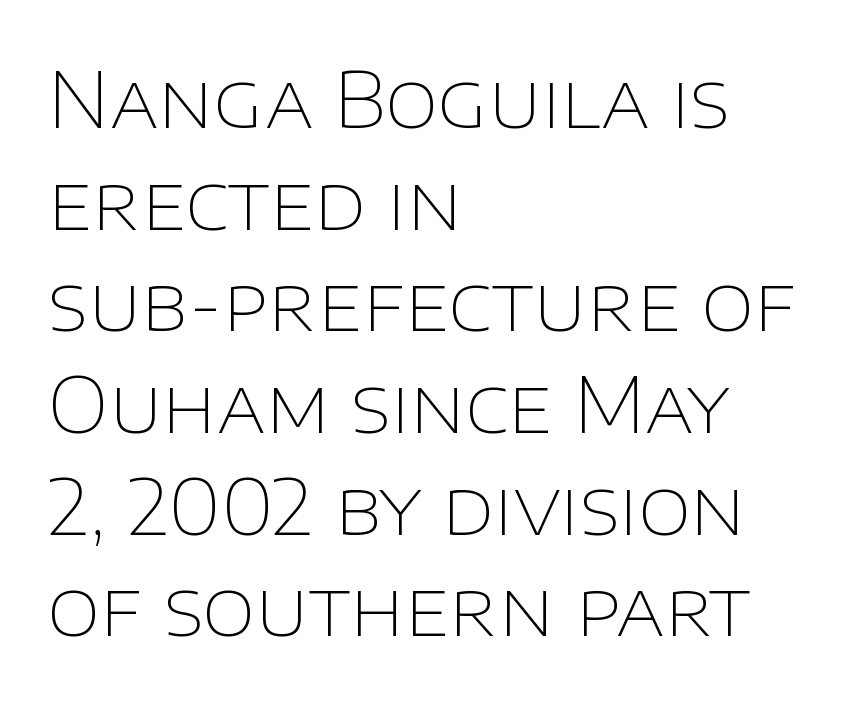
{"serif": "no", "italic": "no", "bold": "no", "weight": "thin", "width": "normal", "stroke_contrast": "low", "x_height": "large", "monospaced": "no", "underline": "no", "align": "left", "line_spacing": "normal", "line_spacing_ratio": 1.32, "letter_spacing": "normal", "letter_spacing_em": 0.0, "glyph_px": 77}
